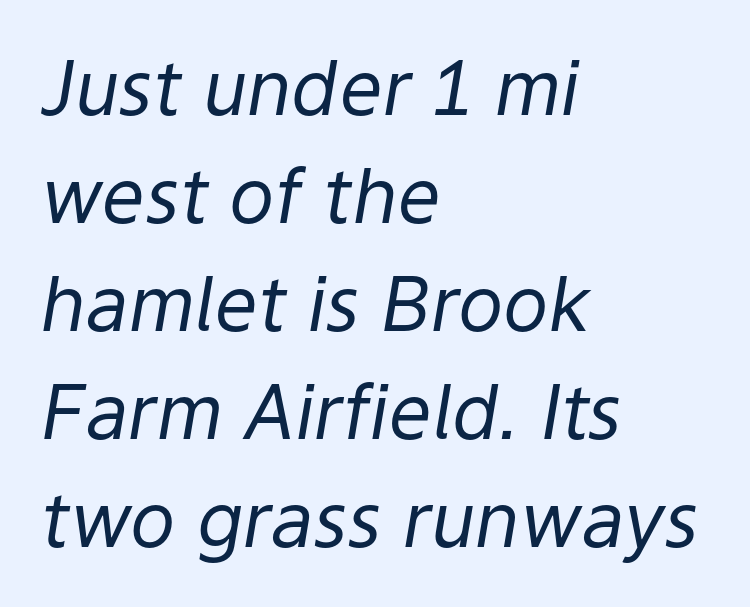
{"italic": "yes", "lean": "right", "slant_degrees": 9, "bold": "no", "weight": "regular", "width": "normal", "stroke_contrast": "low", "x_height": "medium", "monospaced": "no", "underline": "no", "align": "left", "line_spacing": "normal", "line_spacing_ratio": 1.42, "letter_spacing": "normal", "letter_spacing_em": 0.0, "glyph_px": 76}
